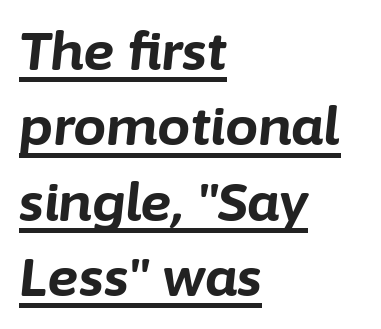
Q: Is the text bold? A: Yes.
Q: Is the text italic (slanted)? A: Yes, it leans right by about 6 degrees.
Q: Is the text underlined? A: Yes.
Q: How is the paragraph aligned? A: Left-aligned.
Q: Is the spacing between letters normal or unusually wide? A: Normal.
Q: Is the spacing between lines tight, normal or loose? A: Normal.
Q: Width (condensed, normal, or wide)? A: Normal.
Q: Stroke contrast? A: Low.
Q: x-height? A: Medium.
Q: Monospaced? A: No.
